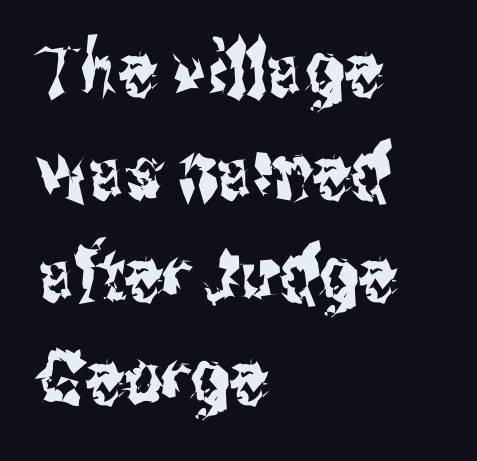
Q: Is the text italic (slanted)? A: No, it is upright.
Q: Is the typeface a serif or a sans-serif typeface? A: Sans-serif.
Q: Is the text underlined? A: No.
Q: How is the paragraph aligned? A: Left-aligned.
Q: Is the spacing between letters normal or unusually wide? A: Normal.
Q: Is the spacing between lines tight, normal or loose? A: Normal.
Q: Width (condensed, normal, or wide)? A: Condensed.
Q: Stroke contrast? A: Medium.
Q: x-height? A: Medium.
Q: Monospaced? A: No.
